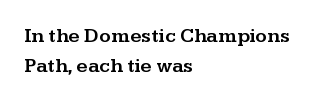
The image shows 20 px text type, upright; set left-aligned, normal line spacing (1.52x), normal letter spacing, not underlined.
